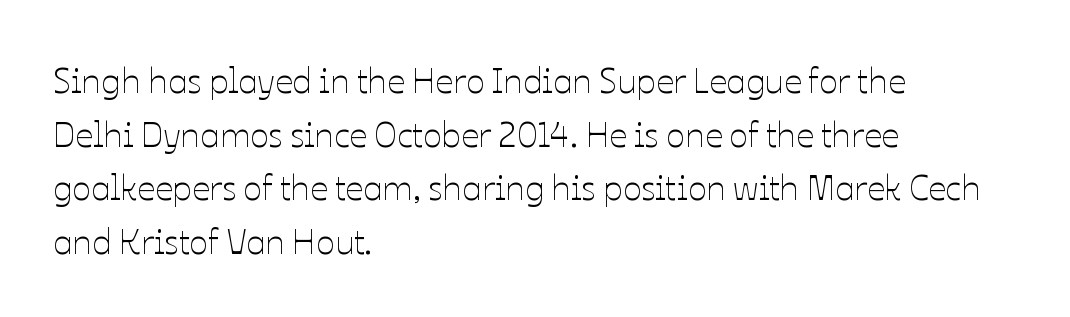
The letters stand straight up with perfectly vertical stems. The letters sit at their default tracking, neither squeezed nor spread. Proportional: the letters do not fall into vertical columns. The typeface has the unassuming heft of standard copy or less. Leading matches the norm, producing a regular column. Visually the block forms a straight wall on the left and a jagged coastline on the right.
